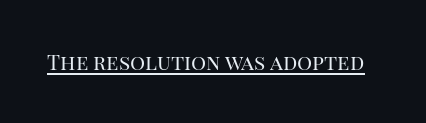
Italic: no, the glyphs are upright roman. You can see a thin bar hugging the bottom of the glyphs. Nothing heavy about these letters — not bold at all. Look at the tracking — it's just the regular setting, nothing added.
